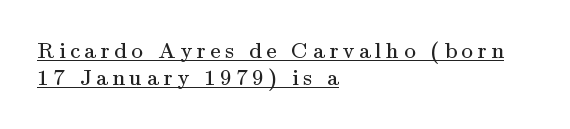
Layout note: lines flush left. The rendering uses the underline text-decoration. The type sits square on the baseline with zero lean. These lines have a slow, spaced-out rhythm from letter to letter. A quiet, ordinary-to-light weight characterises the typeface.
